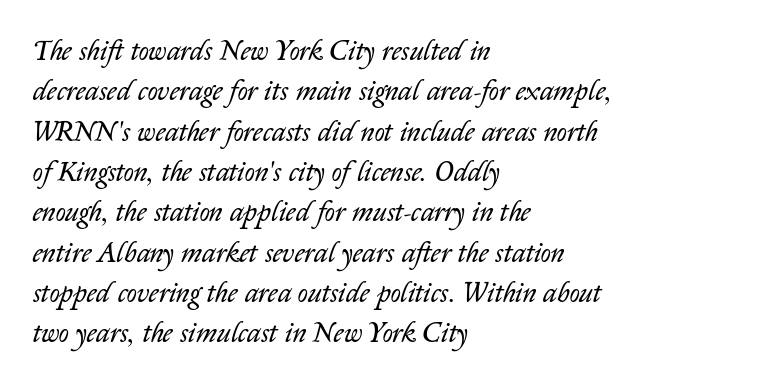
Evenly set lines give the paragraph a standard silhouette. Words float on clear page, feet unadorned. Horizontal alignment here is leftward, the default for most running prose. No heavy texture on the line: the type isn't bold. The tracking reads as untouched default to a designer's eye.
